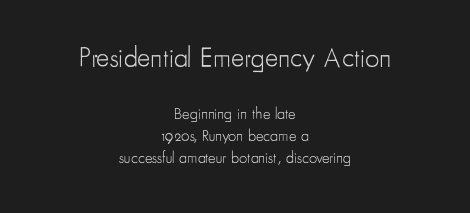
Note the varied advance widths — an 'i' is clearly narrower than an 'm'. Heaviness? Minimal to ordinary, like unemphasized prose. Scale decreases going downward across the two blocks. This sample uses an upright cut, with every glyph sitting square on the baseline. The words here are not underlined.
